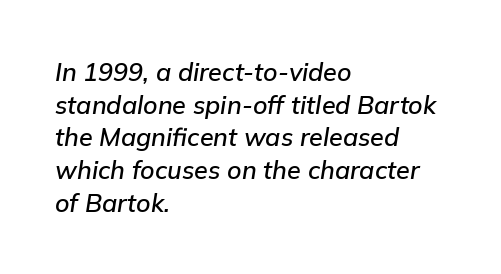
The space between consecutive lines is moderate. A student would call this left alignment; a typographer would say flush left, rag right. Italic? Definitely — the glyphs are oblique. Short note: letters normally spaced. Just letters on the line, the space beneath them empty.
